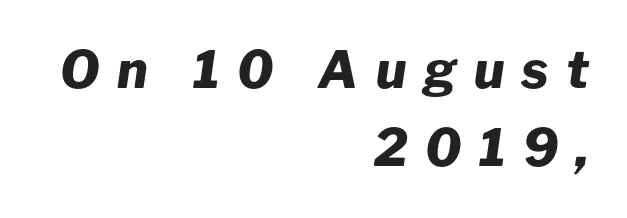
The image shows 51 px heavy type, italic (leaning right); set right-aligned, normal line spacing (1.53x), unusually wide letter spacing (+0.34 em), not underlined; low stroke contrast and a medium x-height.
